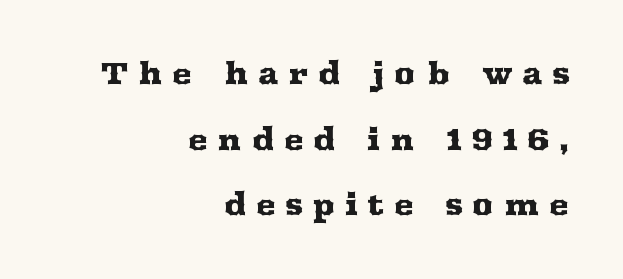
The image shows 30 px wide serif type, upright; set right-aligned, loose line spacing (2.19x), unusually wide letter spacing (+0.32 em), not underlined; medium stroke contrast and a medium x-height.
